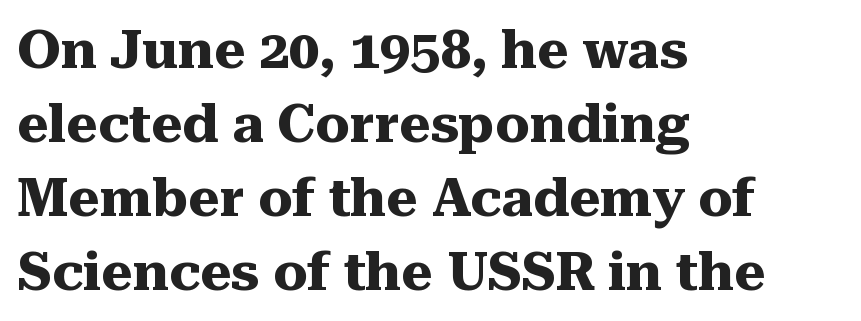
Q: Is the text bold? A: Yes.
Q: Is the text italic (slanted)? A: No, it is upright.
Q: Is the typeface a serif or a sans-serif typeface? A: Serif.
Q: Is the text underlined? A: No.
Q: How is the paragraph aligned? A: Left-aligned.
Q: Is the spacing between letters normal or unusually wide? A: Normal.
Q: Is the spacing between lines tight, normal or loose? A: Normal.
Q: Width (condensed, normal, or wide)? A: Normal.
Q: Stroke contrast? A: Medium.
Q: x-height? A: Medium.
Q: Monospaced? A: No.
